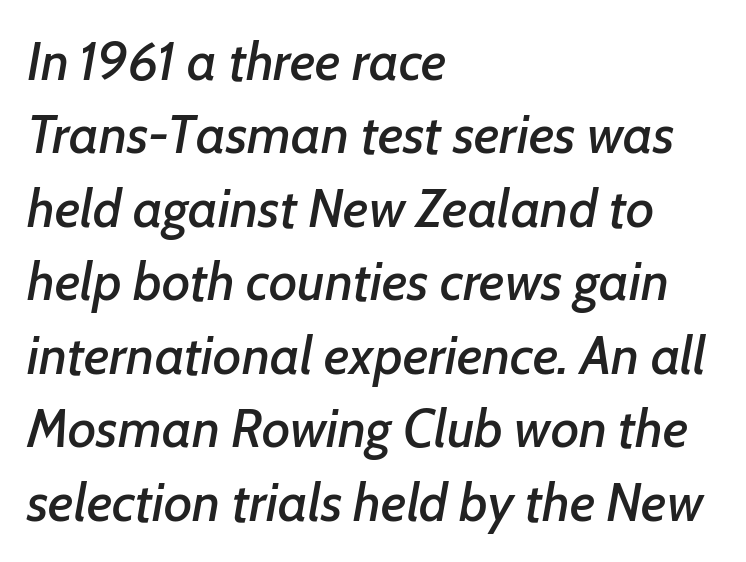
The image shows 54 px text type, italic (leaning right); set left-aligned, normal line spacing (1.36x), normal letter spacing, not underlined; low stroke contrast and a medium x-height.
